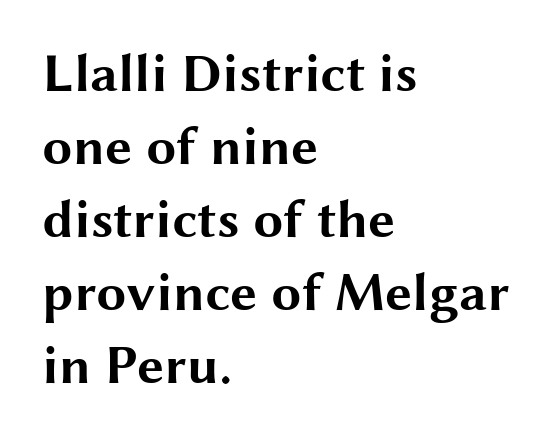
Nobody touched the tracking dial on this one. The characters look thick and weighty, a clear bold. In terms of leading, this rendering sits right in the middle. Italic? Not at all — the glyphs are vertical. Note: no serifs on the glyphs.
